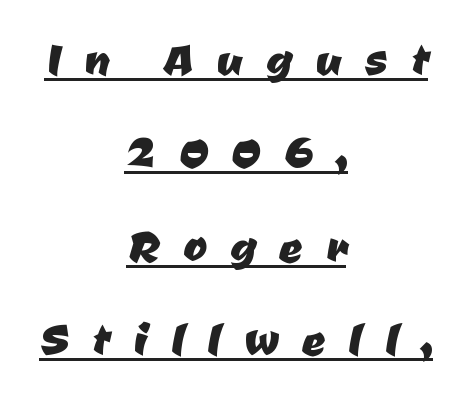
{"serif": "no", "width": "normal", "stroke_contrast": "low", "x_height": "medium", "monospaced": "no", "underline": "yes", "align": "center", "line_spacing": "normal", "line_spacing_ratio": 1.64, "letter_spacing": "wide", "letter_spacing_em": 0.41, "glyph_px": 57}
